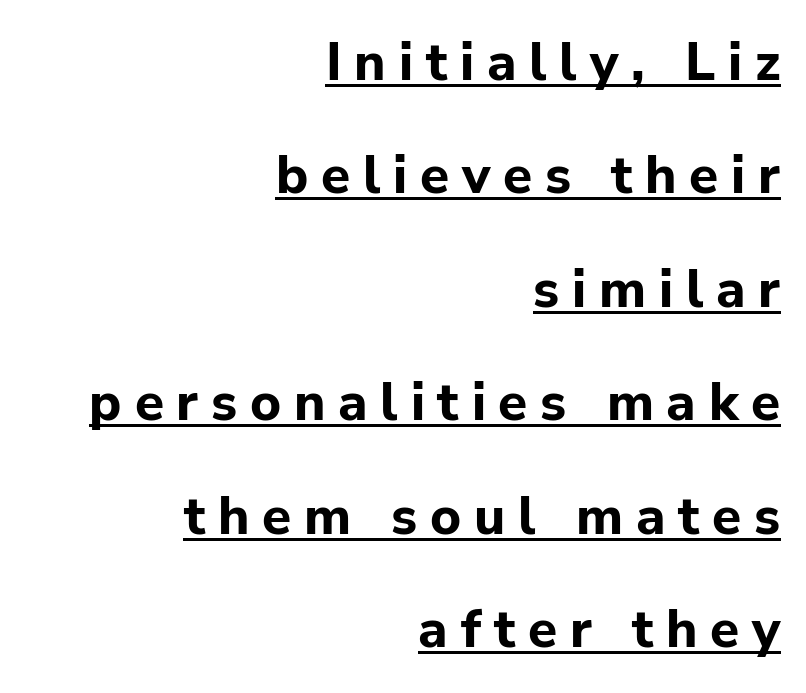
Examine the stroke ends and you'll find no serifs. A typesetter would mark this as roman, not italic. Note the varied advance widths — an 'i' is clearly narrower than an 'm'. The horizontal fit of the characters is loose and conspicuously gappy. The paragraph has a hard right edge and a soft left edge. What's the leading like? Stretched, with rows far apart.
